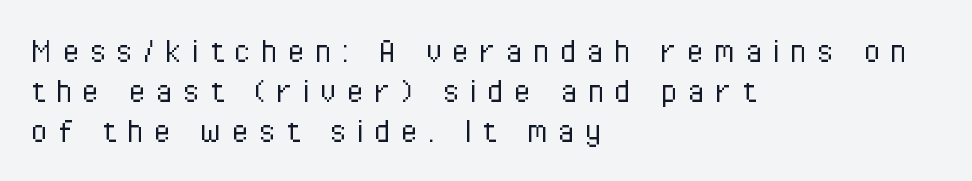
The image shows 38 px light, condensed sans-serif type, upright; set left-aligned, tight line spacing (1.05x), unusually wide letter spacing (+0.27 em), not underlined; low stroke contrast and a medium x-height.
